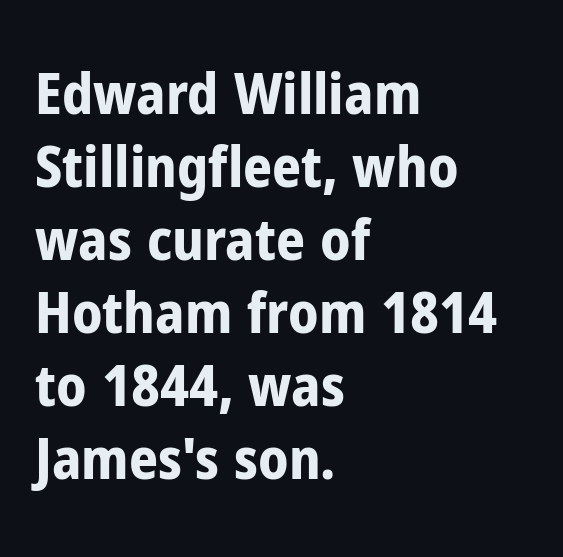
The image shows 57 px bold, condensed sans-serif type, upright; set left-aligned, normal line spacing (1.28x), normal letter spacing, not underlined; low stroke contrast and a medium x-height.
